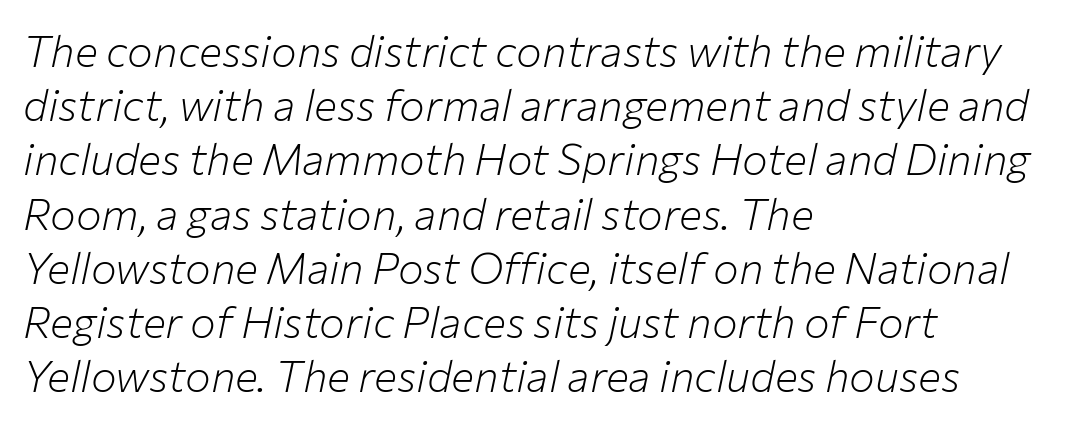
Q: Is the text bold? A: No.
Q: Is the text italic (slanted)? A: Yes, it leans right by about 12 degrees.
Q: Is the text underlined? A: No.
Q: How is the paragraph aligned? A: Left-aligned.
Q: Is the spacing between letters normal or unusually wide? A: Normal.
Q: Is the spacing between lines tight, normal or loose? A: Normal.
Q: Width (condensed, normal, or wide)? A: Normal.
Q: Stroke contrast? A: Low.
Q: x-height? A: Medium.
Q: Monospaced? A: No.
